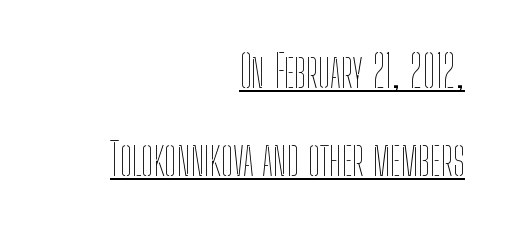
{"italic": "no", "bold": "no", "weight": "thin", "width": "condensed", "stroke_contrast": "low", "x_height": "medium", "monospaced": "no", "underline": "yes", "align": "right", "line_spacing": "loose", "line_spacing_ratio": 2.0, "letter_spacing": "normal", "letter_spacing_em": 0.0, "glyph_px": 44}
